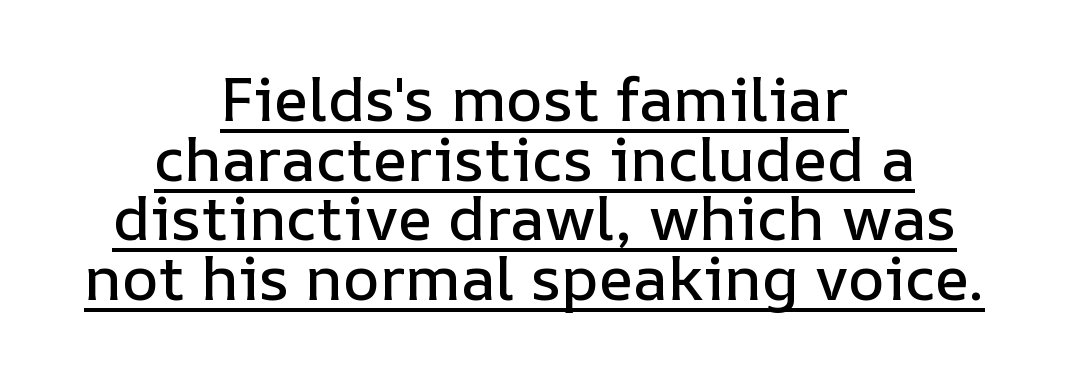
Q: Is the text italic (slanted)? A: No, it is upright.
Q: Is the text underlined? A: Yes.
Q: How is the paragraph aligned? A: Centered.
Q: Is the spacing between letters normal or unusually wide? A: Normal.
Q: Is the spacing between lines tight, normal or loose? A: Tight.
Q: Width (condensed, normal, or wide)? A: Normal.
Q: Stroke contrast? A: Low.
Q: x-height? A: Medium.
Q: Monospaced? A: No.
